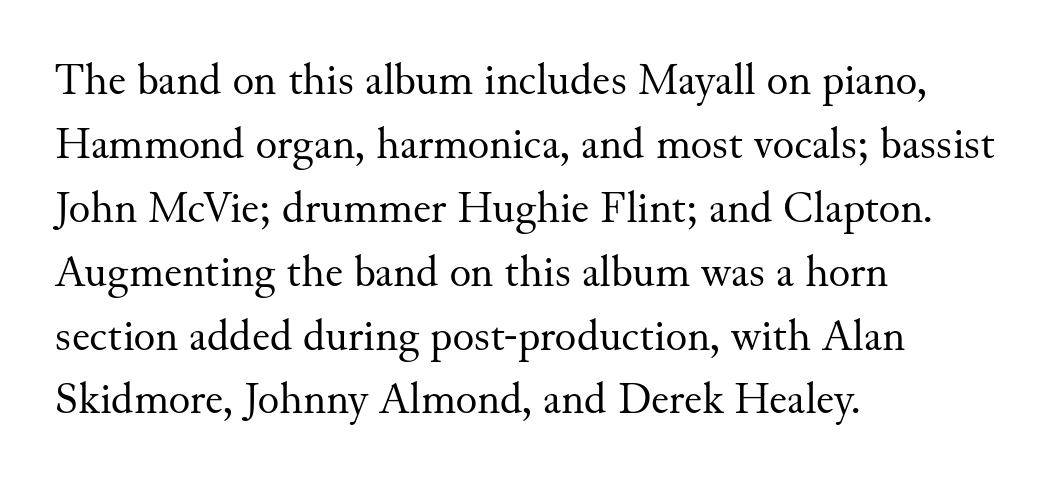
Q: Is the text bold? A: No.
Q: Is the text italic (slanted)? A: No, it is upright.
Q: Is the typeface a serif or a sans-serif typeface? A: Serif.
Q: Is the text underlined? A: No.
Q: How is the paragraph aligned? A: Left-aligned.
Q: Is the spacing between letters normal or unusually wide? A: Normal.
Q: Is the spacing between lines tight, normal or loose? A: Normal.
Q: Width (condensed, normal, or wide)? A: Normal.
Q: Stroke contrast? A: Medium.
Q: x-height? A: Small.
Q: Monospaced? A: No.
